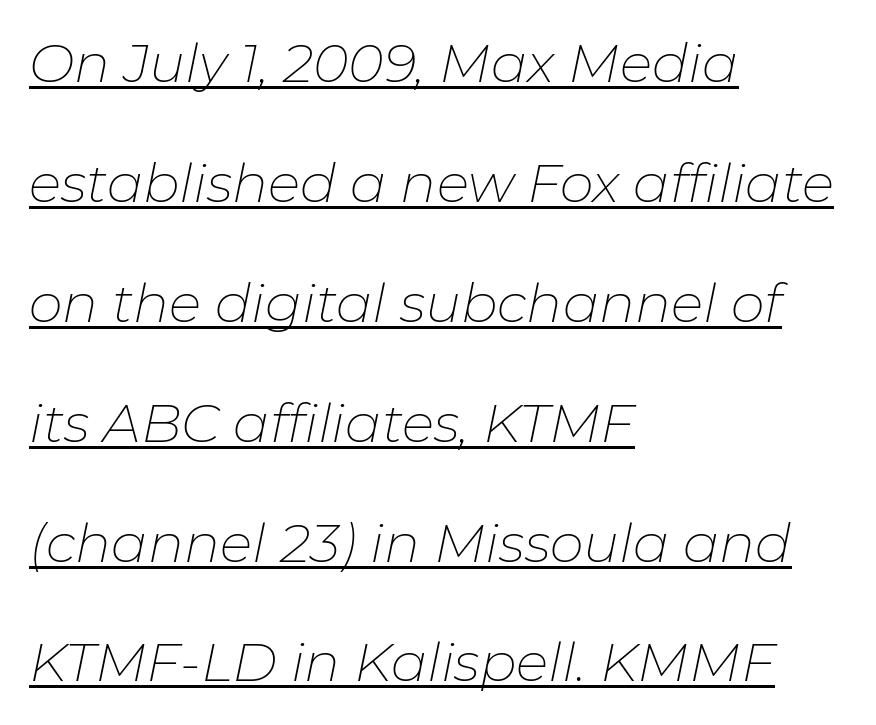
Q: Is the text bold? A: No.
Q: Is the text italic (slanted)? A: Yes, it leans right by about 11 degrees.
Q: Is the text underlined? A: Yes.
Q: How is the paragraph aligned? A: Left-aligned.
Q: Is the spacing between letters normal or unusually wide? A: Normal.
Q: Is the spacing between lines tight, normal or loose? A: Loose.
Q: Width (condensed, normal, or wide)? A: Normal.
Q: Stroke contrast? A: Low.
Q: x-height? A: Medium.
Q: Monospaced? A: No.
